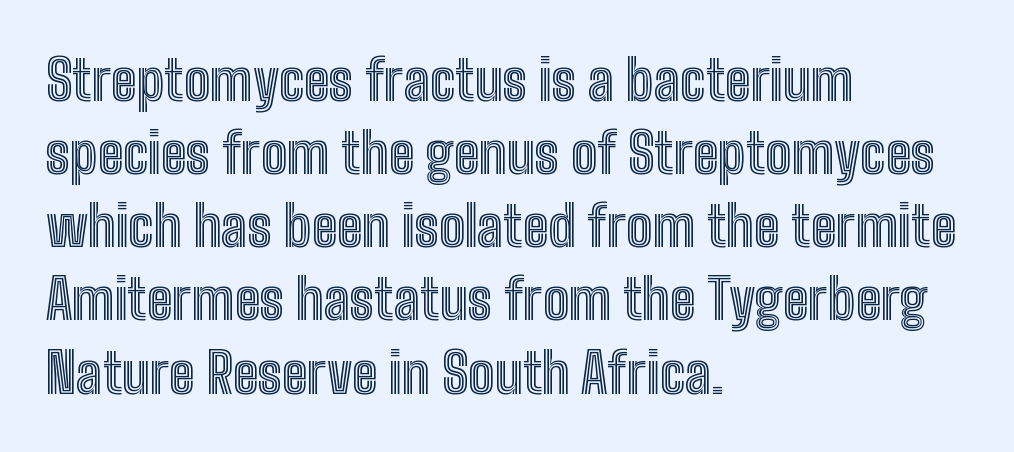
Q: Is the text italic (slanted)? A: No, it is upright.
Q: Is the text underlined? A: No.
Q: How is the paragraph aligned? A: Left-aligned.
Q: Is the spacing between letters normal or unusually wide? A: Normal.
Q: Is the spacing between lines tight, normal or loose? A: Normal.
Q: Width (condensed, normal, or wide)? A: Condensed.
Q: x-height? A: Medium.
Q: Monospaced? A: No.
